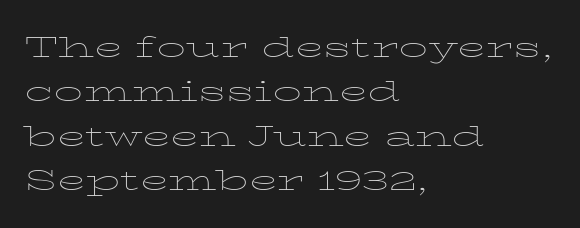
{"serif": "yes", "italic": "no", "bold": "no", "weight": "thin", "width": "wide", "stroke_contrast": "low", "x_height": "medium", "monospaced": "no", "underline": "no", "align": "left", "line_spacing": "normal", "line_spacing_ratio": 1.53, "letter_spacing": "normal", "letter_spacing_em": 0.0, "glyph_px": 29}
